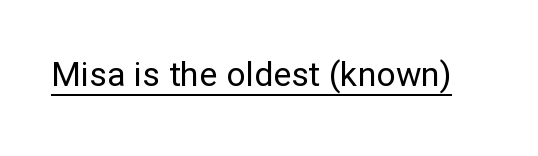
Q: Is the text bold? A: No.
Q: Is the text italic (slanted)? A: No, it is upright.
Q: Is the typeface a serif or a sans-serif typeface? A: Sans-serif.
Q: Is the text underlined? A: Yes.
Q: Is the spacing between letters normal or unusually wide? A: Normal.
Q: Width (condensed, normal, or wide)? A: Normal.
Q: Stroke contrast? A: Low.
Q: x-height? A: Medium.
Q: Monospaced? A: No.
